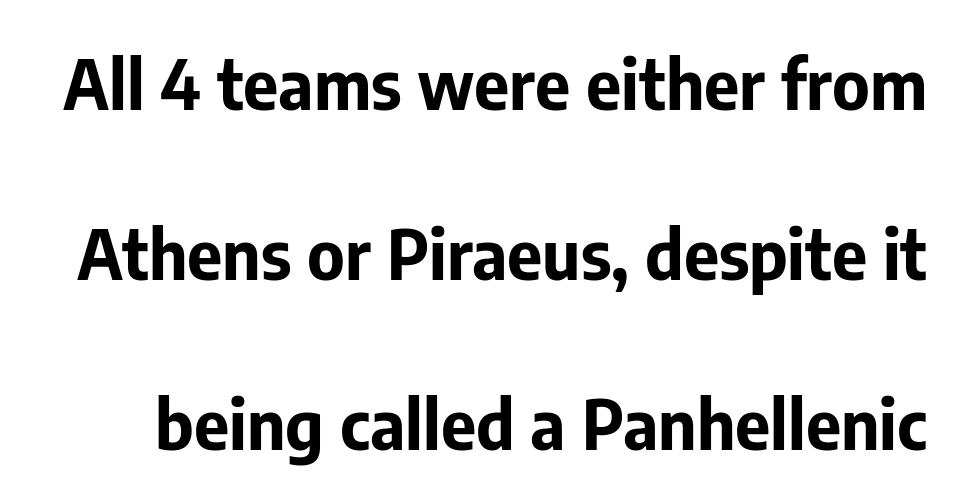
{"serif": "no", "italic": "no", "bold": "yes", "weight": "bold", "width": "normal", "stroke_contrast": "low", "x_height": "medium", "monospaced": "no", "underline": "no", "line_spacing": "loose", "line_spacing_ratio": 2.5, "letter_spacing": "normal", "letter_spacing_em": 0.0, "glyph_px": 68}
